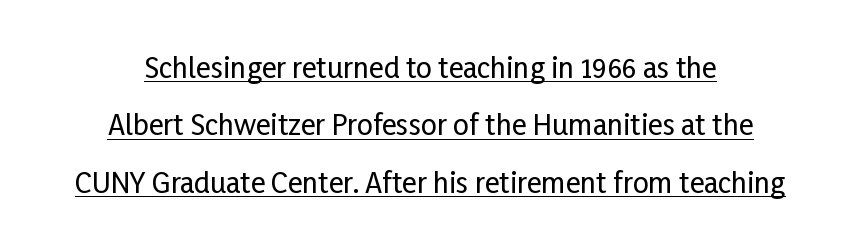
Q: Is the text italic (slanted)? A: No, it is upright.
Q: Is the typeface a serif or a sans-serif typeface? A: Sans-serif.
Q: Is the text underlined? A: Yes.
Q: How is the paragraph aligned? A: Centered.
Q: Is the spacing between letters normal or unusually wide? A: Normal.
Q: Is the spacing between lines tight, normal or loose? A: Loose.
Q: Width (condensed, normal, or wide)? A: Condensed.
Q: Stroke contrast? A: Low.
Q: x-height? A: Medium.
Q: Monospaced? A: No.
